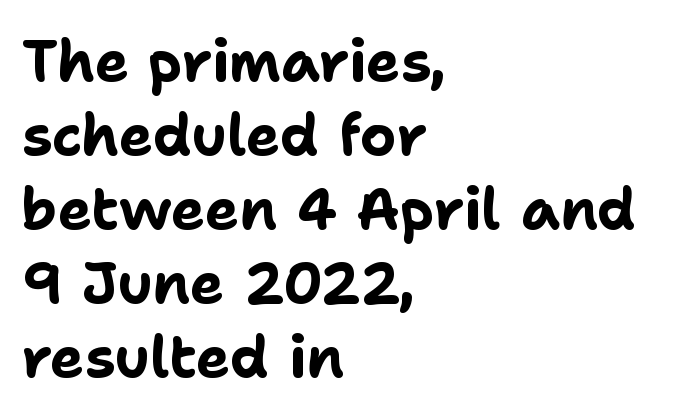
Designer's note — italics off, roman on. Here the designer chose a conventional face with non-uniform glyph widths. The zone under the glyphs is completely vacant. This rendering employs a face without finishing strokes, i.e., a sans-serif. Line beginnings align vertically; line endings do not. I'd describe the lettering as bold — thick and assertive.
